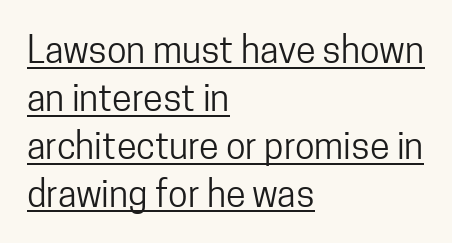
Glance below the letters and you will spot a drawn line. The designer left line spacing at the default. There is no visible air inserted between adjacent glyphs. Think of a printed novel: that variable character pitch is what you see here. Is the block centered? No — it sits flush against the left margin.
